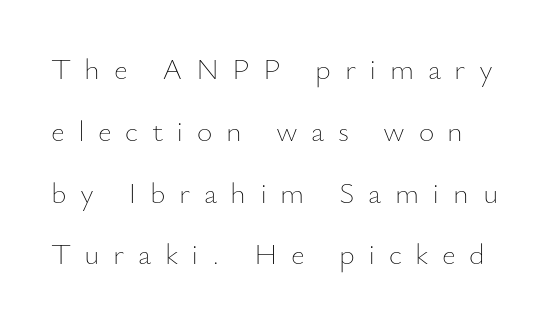
{"italic": "no", "bold": "no", "weight": "thin", "width": "normal", "stroke_contrast": "low", "x_height": "small", "monospaced": "no", "underline": "no", "line_spacing": "loose", "line_spacing_ratio": 2.06, "letter_spacing": "wide", "letter_spacing_em": 0.45, "glyph_px": 30}
